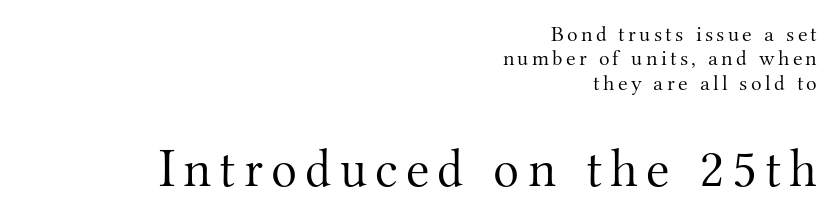
Q: Is the text bold? A: No.
Q: Is the text italic (slanted)? A: No, it is upright.
Q: Is the typeface a serif or a sans-serif typeface? A: Serif.
Q: Is the text underlined? A: No.
Q: How is the paragraph aligned? A: Right-aligned.
Q: Is the spacing between lines tight, normal or loose? A: Tight.
Q: Which block of text is set in a larger size, the first (top) or the second (bottom)? A: The second (bottom) one.
Q: Width (condensed, normal, or wide)? A: Normal.
Q: Stroke contrast? A: Medium.
Q: x-height? A: Small.
Q: Monospaced? A: No.
